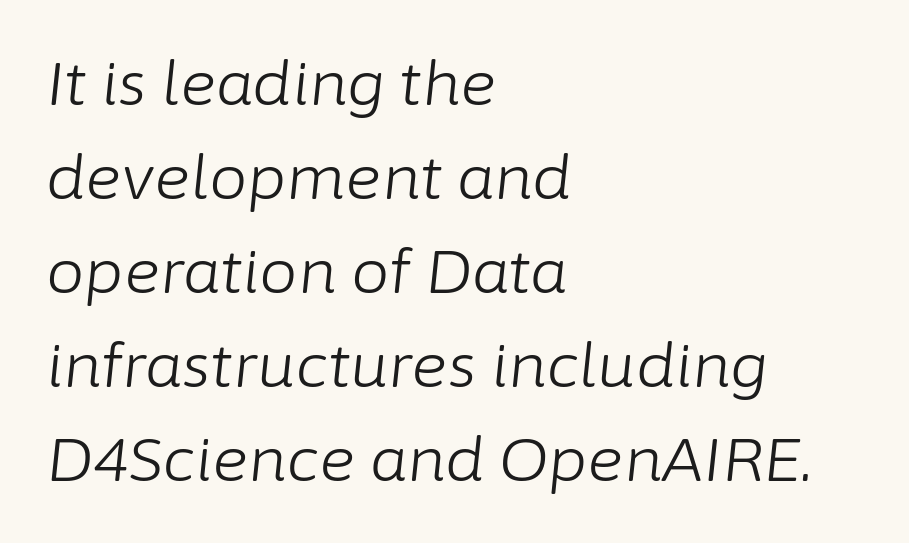
Q: Is the text bold? A: No.
Q: Is the text italic (slanted)? A: Yes, it leans right by about 6 degrees.
Q: Is the text underlined? A: No.
Q: How is the paragraph aligned? A: Left-aligned.
Q: Is the spacing between letters normal or unusually wide? A: Normal.
Q: Is the spacing between lines tight, normal or loose? A: Normal.
Q: Width (condensed, normal, or wide)? A: Normal.
Q: Stroke contrast? A: Low.
Q: x-height? A: Medium.
Q: Monospaced? A: No.
